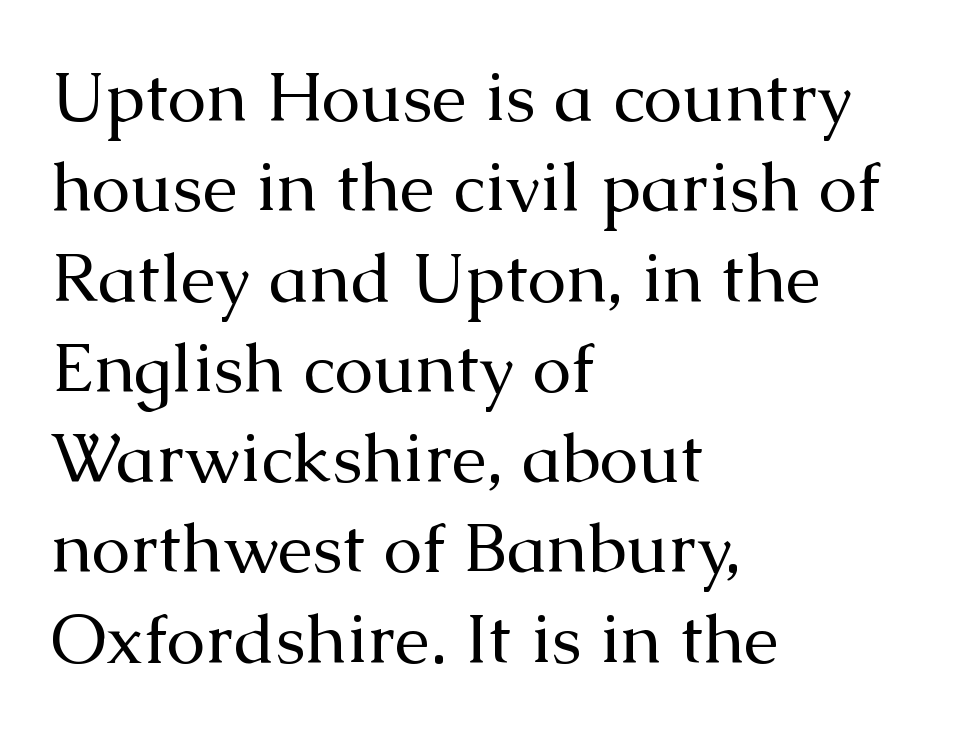
Q: Is the text bold? A: No.
Q: Is the text italic (slanted)? A: No, it is upright.
Q: Is the typeface a serif or a sans-serif typeface? A: Serif.
Q: Is the text underlined? A: No.
Q: How is the paragraph aligned? A: Left-aligned.
Q: Is the spacing between letters normal or unusually wide? A: Normal.
Q: Is the spacing between lines tight, normal or loose? A: Normal.
Q: Width (condensed, normal, or wide)? A: Normal.
Q: Stroke contrast? A: Medium.
Q: x-height? A: Medium.
Q: Monospaced? A: No.
